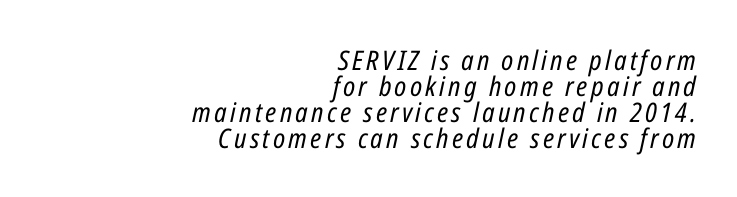
Q: Is the text bold? A: No.
Q: Is the text italic (slanted)? A: Yes, it leans right by about 12 degrees.
Q: Is the text underlined? A: No.
Q: How is the paragraph aligned? A: Right-aligned.
Q: Is the spacing between lines tight, normal or loose? A: Tight.
